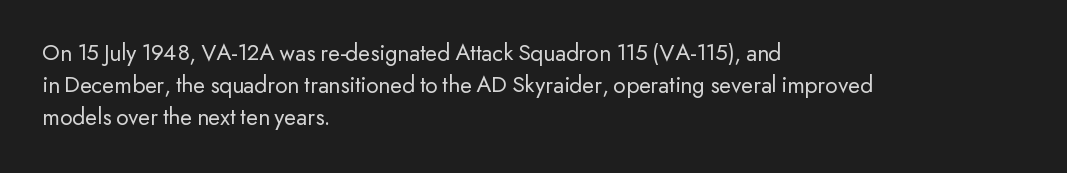
Q: Is the text bold? A: No.
Q: Is the text italic (slanted)? A: No, it is upright.
Q: Is the text underlined? A: No.
Q: How is the paragraph aligned? A: Left-aligned.
Q: Is the spacing between letters normal or unusually wide? A: Normal.
Q: Is the spacing between lines tight, normal or loose? A: Normal.
